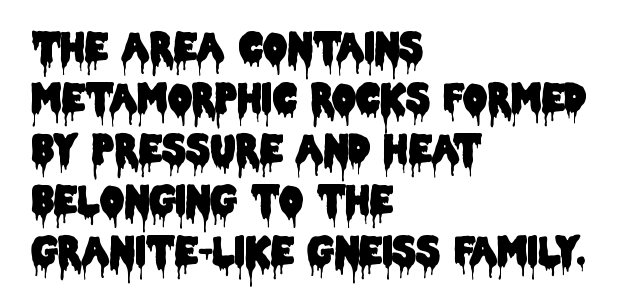
Q: Is the text italic (slanted)? A: No, it is upright.
Q: Is the typeface a serif or a sans-serif typeface? A: Sans-serif.
Q: Is the text underlined? A: No.
Q: How is the paragraph aligned? A: Left-aligned.
Q: Is the spacing between letters normal or unusually wide? A: Normal.
Q: Is the spacing between lines tight, normal or loose? A: Normal.
Q: Width (condensed, normal, or wide)? A: Condensed.
Q: Stroke contrast? A: Low.
Q: x-height? A: Large.
Q: Monospaced? A: No.
